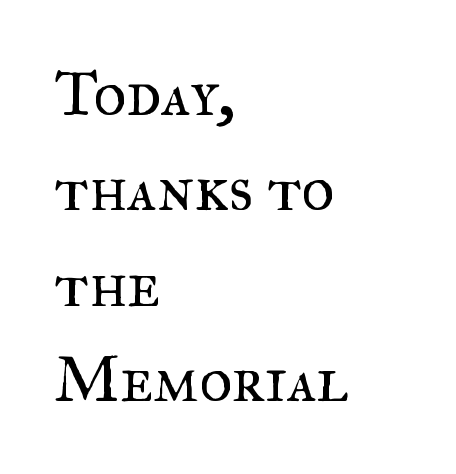
{"serif": "yes", "italic": "no", "bold": "no", "weight": "regular", "width": "normal", "stroke_contrast": "medium", "x_height": "small", "monospaced": "no", "underline": "no", "align": "left", "line_spacing": "normal", "line_spacing_ratio": 1.49, "letter_spacing": "normal", "letter_spacing_em": 0.0, "glyph_px": 64}
